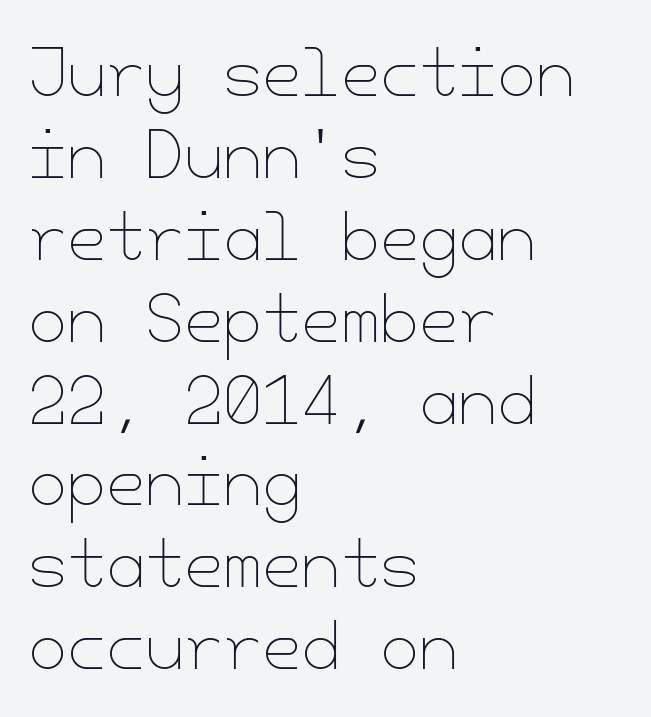
The block of text has a typical density, with ordinary space between rows. Layout note: lines flush left. No extra tracking has been applied to these lines. No heavy texture on the line: the type isn't bold. Letters rest on an invisible, unmarked baseline.
